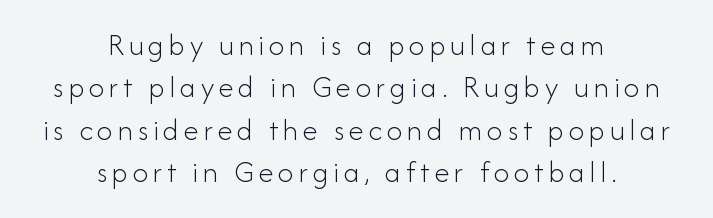
Italic: no, the glyphs are upright roman. Unbolded letterforms with no extra heft. In CSS terms this would be text-align: center. Each new line begins a customary step beneath the previous one. Think of a printed novel: that variable character pitch is what you see here.
